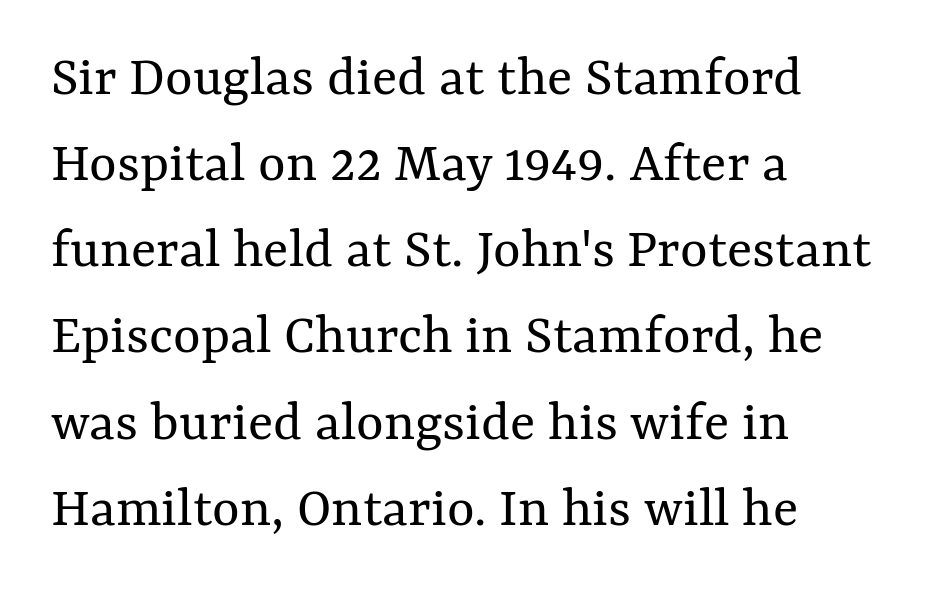
Q: Is the text bold? A: No.
Q: Is the text italic (slanted)? A: No, it is upright.
Q: Is the text underlined? A: No.
Q: How is the paragraph aligned? A: Left-aligned.
Q: Is the spacing between letters normal or unusually wide? A: Normal.
Q: Is the spacing between lines tight, normal or loose? A: Normal.
Q: Width (condensed, normal, or wide)? A: Normal.
Q: Stroke contrast? A: Medium.
Q: x-height? A: Medium.
Q: Monospaced? A: No.
